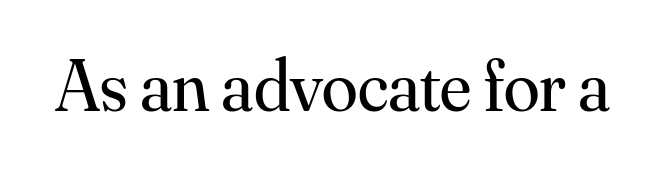
Q: Is the text bold? A: No.
Q: Is the text italic (slanted)? A: No, it is upright.
Q: Is the typeface a serif or a sans-serif typeface? A: Serif.
Q: Is the text underlined? A: No.
Q: Is the spacing between letters normal or unusually wide? A: Normal.
Q: Width (condensed, normal, or wide)? A: Normal.
Q: Stroke contrast? A: Medium.
Q: x-height? A: Small.
Q: Monospaced? A: No.
